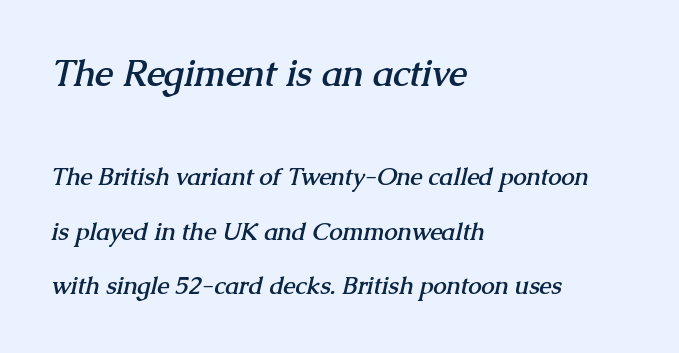
The image shows 36 px semibold serif type; set left-aligned, loose line spacing (2.28x), normal letter spacing, not underlined; the first (top) block is 1.5x larger; medium stroke contrast and a medium x-height.
